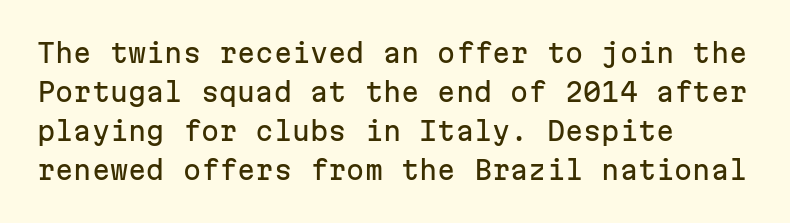
The compositor pushed each line to the left boundary. Every stem runs plumb, perpendicular to the baseline. This sample keeps an unexceptional amount of space between lines. Here the glyphs are tracked normally, forming tight word shapes. Descender tails drop into unmarked territory.
